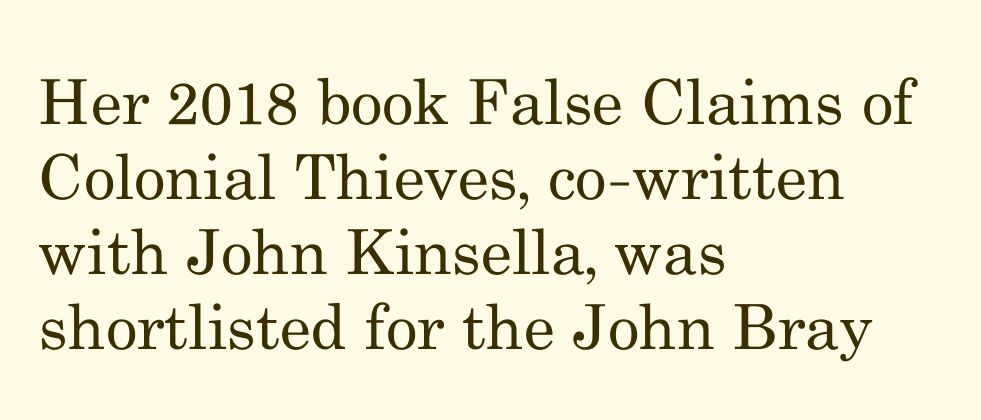
Q: Is the text bold? A: No.
Q: Is the text italic (slanted)? A: No, it is upright.
Q: Is the typeface a serif or a sans-serif typeface? A: Serif.
Q: Is the text underlined? A: No.
Q: How is the paragraph aligned? A: Left-aligned.
Q: Is the spacing between letters normal or unusually wide? A: Normal.
Q: Width (condensed, normal, or wide)? A: Normal.
Q: Stroke contrast? A: Medium.
Q: x-height? A: Small.
Q: Monospaced? A: No.
